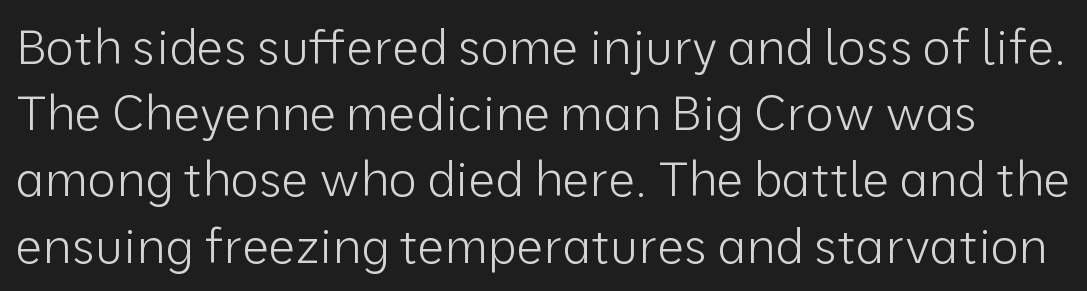
Q: Is the text bold? A: No.
Q: Is the text italic (slanted)? A: No, it is upright.
Q: Is the typeface a serif or a sans-serif typeface? A: Sans-serif.
Q: Is the text underlined? A: No.
Q: Is the spacing between letters normal or unusually wide? A: Normal.
Q: Is the spacing between lines tight, normal or loose? A: Normal.
Q: Width (condensed, normal, or wide)? A: Normal.
Q: Stroke contrast? A: Low.
Q: x-height? A: Medium.
Q: Monospaced? A: No.
